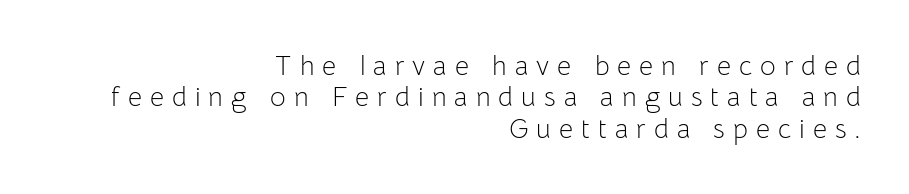
Q: Is the text bold? A: No.
Q: Is the text italic (slanted)? A: No, it is upright.
Q: Is the text underlined? A: No.
Q: How is the paragraph aligned? A: Right-aligned.
Q: Is the spacing between letters normal or unusually wide? A: Unusually wide.
